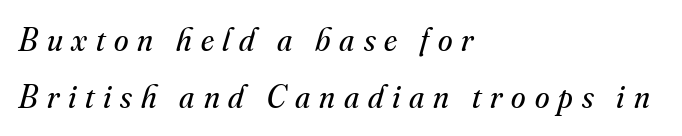
Q: Is the text bold? A: No.
Q: Is the text italic (slanted)? A: Yes, it leans right by about 16 degrees.
Q: Is the typeface a serif or a sans-serif typeface? A: Serif.
Q: Is the text underlined? A: No.
Q: How is the paragraph aligned? A: Left-aligned.
Q: Is the spacing between letters normal or unusually wide? A: Unusually wide.
Q: Width (condensed, normal, or wide)? A: Normal.
Q: Stroke contrast? A: Medium.
Q: x-height? A: Small.
Q: Monospaced? A: No.
